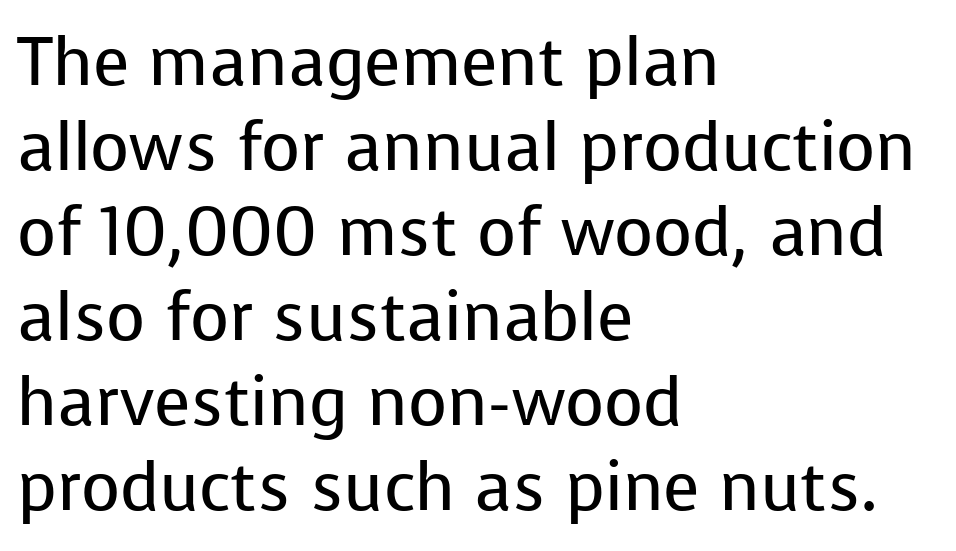
{"serif": "no", "italic": "no", "bold": "no", "weight": "regular", "width": "normal", "stroke_contrast": "low", "x_height": "medium", "monospaced": "no", "underline": "no", "align": "left", "line_spacing": "normal", "line_spacing_ratio": 1.27, "letter_spacing": "normal", "letter_spacing_em": 0.0, "glyph_px": 67}
